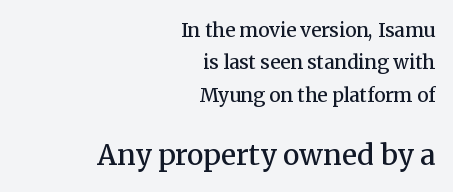
The image shows 28 px semibold serif type, upright; set right-aligned, normal line spacing (1.7x), normal letter spacing, not underlined; the second (bottom) block is 1.47x larger; medium stroke contrast and a medium x-height.
